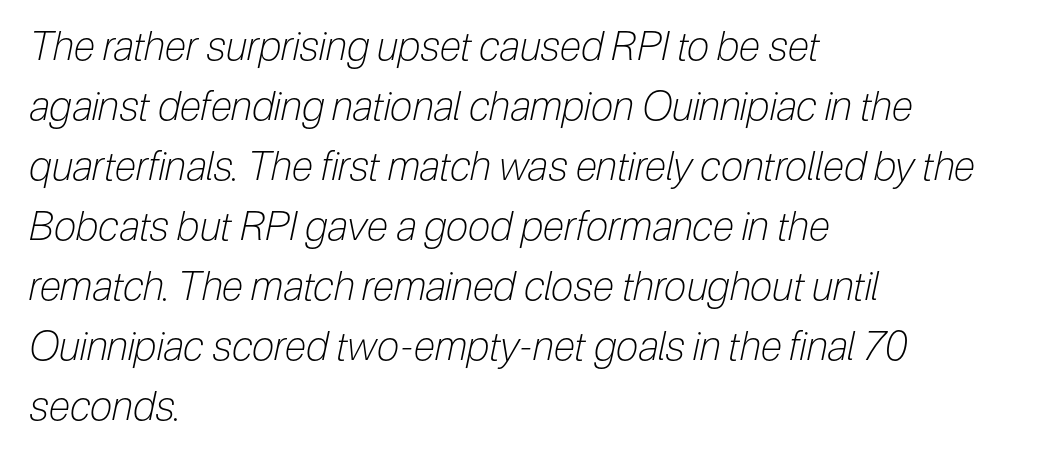
The image shows 40 px light, condensed type, italic (leaning right); set left-aligned, normal line spacing (1.5x), normal letter spacing, not underlined; low stroke contrast and a medium x-height.
